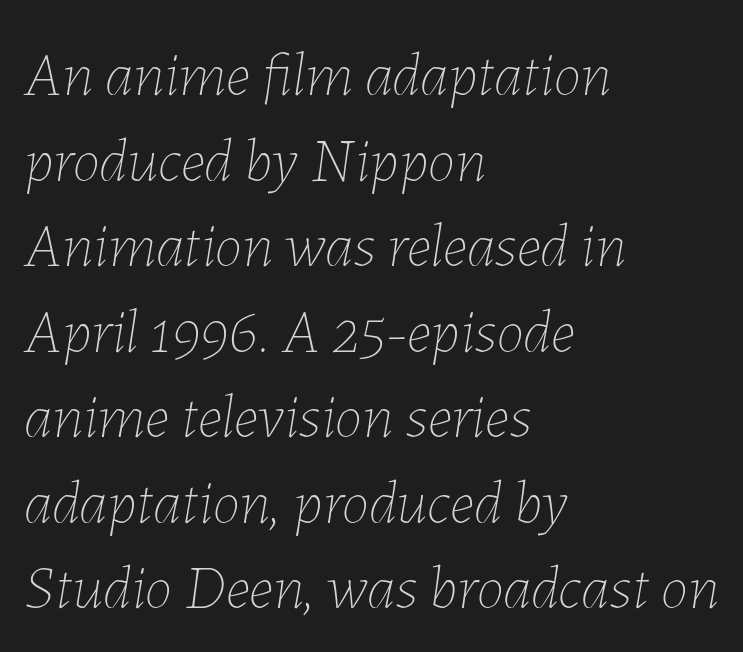
Q: Is the text bold? A: No.
Q: Is the text italic (slanted)? A: Yes, it leans right by about 7 degrees.
Q: Is the text underlined? A: No.
Q: How is the paragraph aligned? A: Left-aligned.
Q: Is the spacing between letters normal or unusually wide? A: Normal.
Q: Is the spacing between lines tight, normal or loose? A: Normal.
Q: Width (condensed, normal, or wide)? A: Normal.
Q: Stroke contrast? A: Low.
Q: x-height? A: Medium.
Q: Monospaced? A: No.
